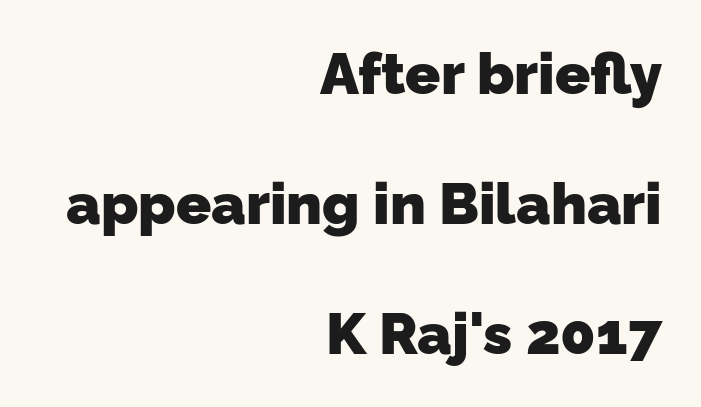
The rendering uses natural spacing where letterforms have individual widths. The baseline area is clear. Set as a true bold cut, around the 700 mark. The compositor pushed each line to the right boundary. This is sans-serif lettering, the kind often seen on screens and signage. The passage shown stacks its lines with a broad gap.
